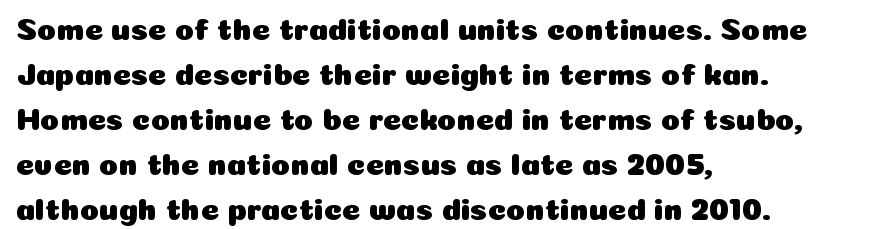
{"serif": "no", "italic": "no", "width": "normal", "stroke_contrast": "low", "x_height": "medium", "monospaced": "no", "underline": "no", "align": "left", "line_spacing": "normal", "line_spacing_ratio": 1.45, "letter_spacing": "normal", "letter_spacing_em": 0.0, "glyph_px": 31}
